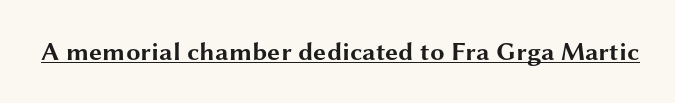
{"italic": "no", "bold": "yes", "underline": "yes", "letter_spacing": "normal", "letter_spacing_em": 0.0, "glyph_px": 26}
